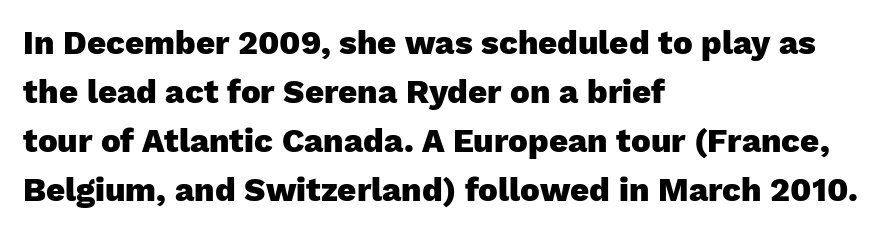
Note the varied advance widths — an 'i' is clearly narrower than an 'm'. Characters follow at the spacing the type designer built in. The vertical gap from one line to the next is medium. Does the type have serifs? No, each stem ends abruptly.
